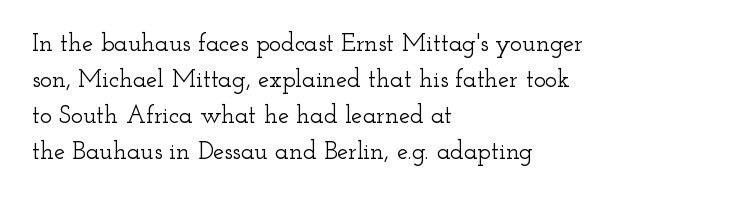
Q: Is the text italic (slanted)? A: No, it is upright.
Q: Is the text underlined? A: No.
Q: How is the paragraph aligned? A: Left-aligned.
Q: Is the spacing between letters normal or unusually wide? A: Normal.
Q: Is the spacing between lines tight, normal or loose? A: Normal.
